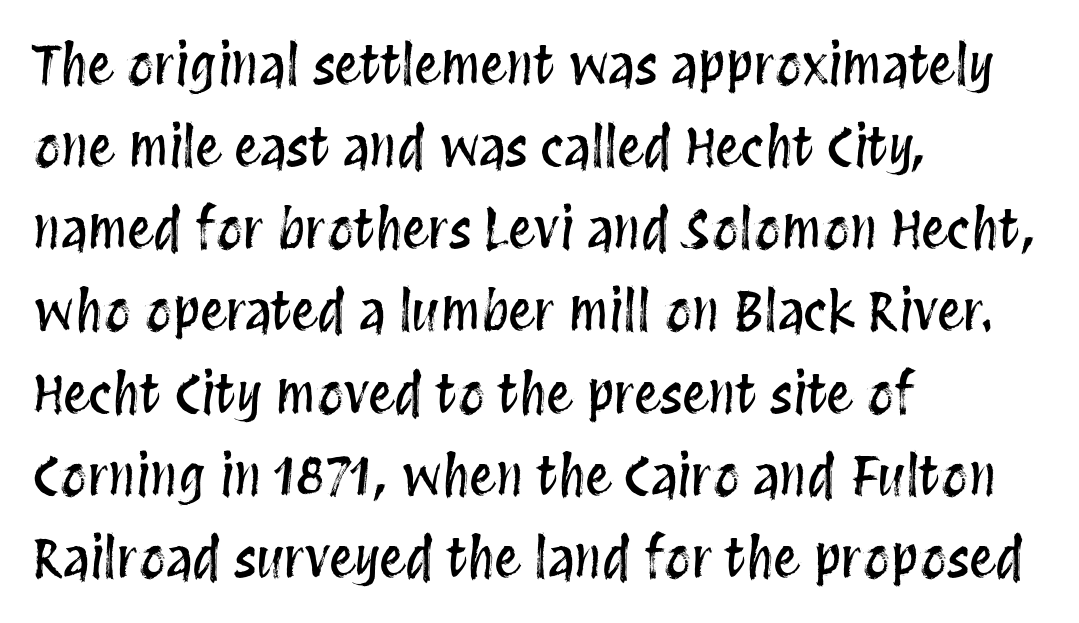
The image shows 53 px condensed type, upright; set left-aligned, normal line spacing (1.55x), normal letter spacing, not underlined; medium stroke contrast and a large x-height.
